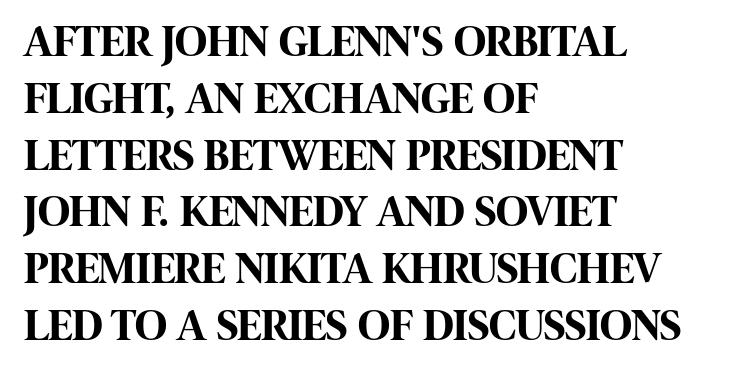
{"serif": "no", "italic": "no", "bold": "yes", "weight": "bold", "width": "condensed", "stroke_contrast": "high", "x_height": "large", "monospaced": "no", "underline": "no", "align": "left", "line_spacing": "normal", "line_spacing_ratio": 1.29, "letter_spacing": "normal", "letter_spacing_em": 0.0, "glyph_px": 44}
